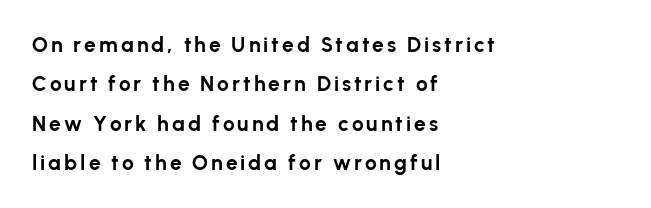
The image shows 21 px bold type, upright; set left-aligned, line spacing 1.87x, not underlined.
